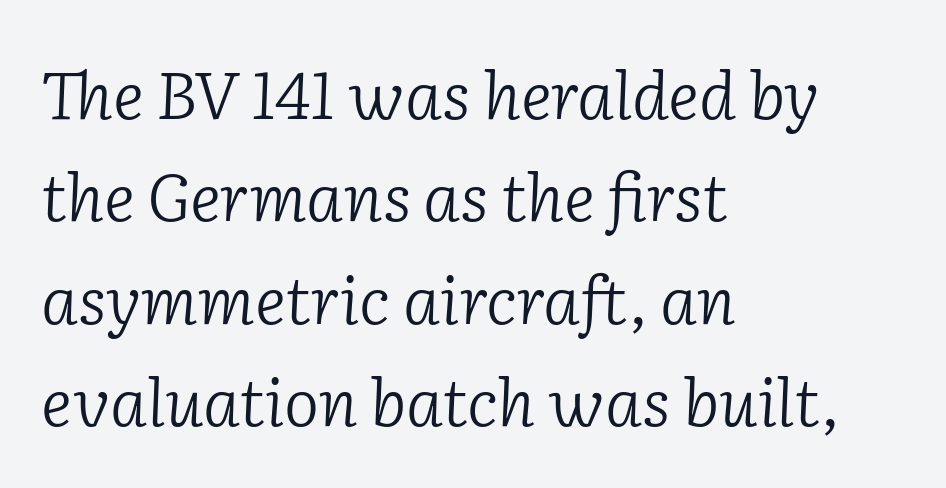
Serif or sans? Serif — the stroke terminals have little feet. This is oblique type, the kind used for emphasis or titles. In terms of letterspacing, this is plain default setting. If you measured baseline to baseline, you'd find a middling distance. Type without underlining.
